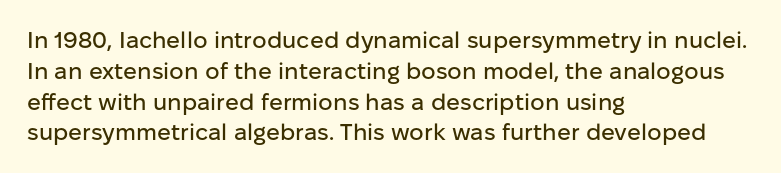
{"italic": "no", "underline": "no", "align": "left", "line_spacing": "normal", "line_spacing_ratio": 1.34, "letter_spacing": "normal", "letter_spacing_em": 0.0, "glyph_px": 23}
